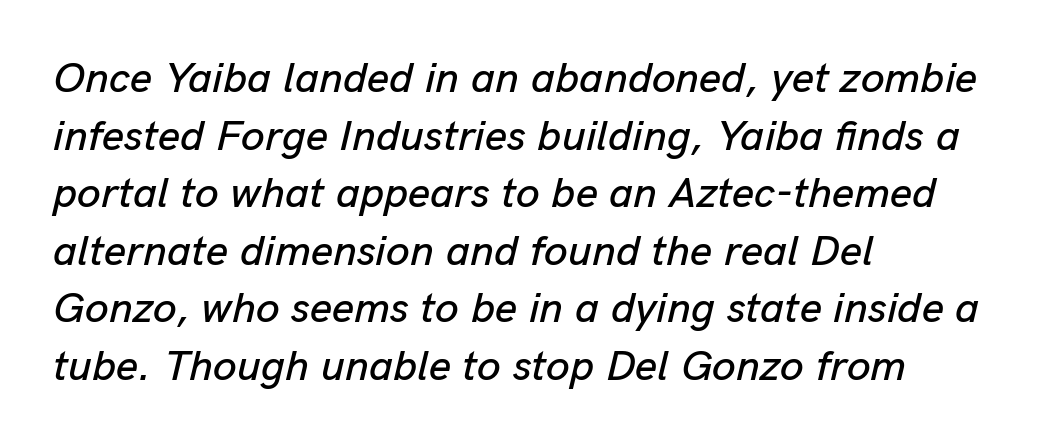
The space beneath each line is pristine and unruled. Reading down the column, the eye jumps a familiar distance to each next line. Is the letter spacing exaggerated? No — it looks like the ordinary default. The lines in this sample share a left origin and differ only in where they stop. Looks like regular typesetting: each glyph gets only the width it needs.
